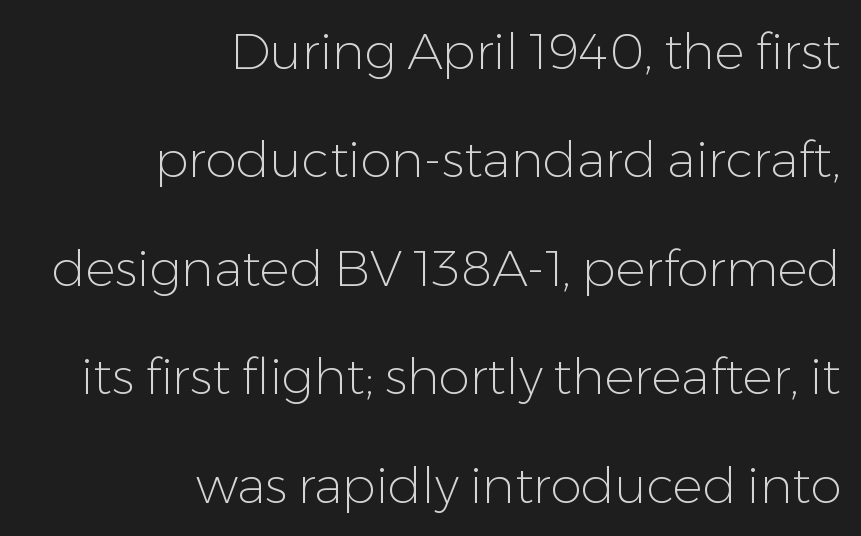
The image shows 50 px light sans-serif type, upright; set right-aligned, loose line spacing (2.17x), normal letter spacing, not underlined; low stroke contrast and a medium x-height.
